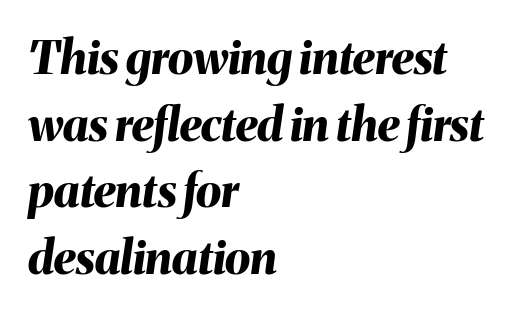
No extra tracking has been applied to these lines. Line spacing here is normal. No word sits above an underline. This sample has the flowing, uneven cadence of proportional lettering. On the weight axis this lands at bold, roughly 700.
